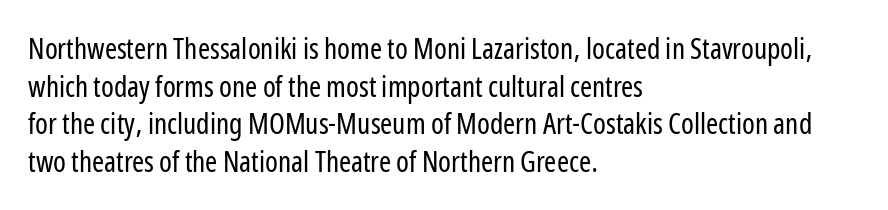
{"serif": "no", "italic": "no", "bold": "no", "weight": "regular", "width": "condensed", "stroke_contrast": "low", "x_height": "medium", "monospaced": "no", "underline": "no", "align": "left", "line_spacing": "normal", "line_spacing_ratio": 1.3, "letter_spacing": "normal", "letter_spacing_em": 0.0, "glyph_px": 29}
